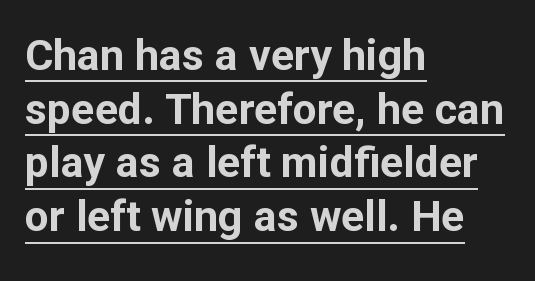
{"serif": "no", "italic": "no", "bold": "yes", "weight": "bold", "width": "normal", "stroke_contrast": "low", "x_height": "medium", "monospaced": "no", "underline": "yes", "align": "left", "line_spacing": "normal", "line_spacing_ratio": 1.25, "letter_spacing": "normal", "letter_spacing_em": 0.0, "glyph_px": 43}
